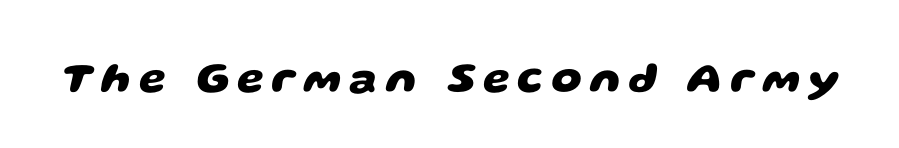
The letters advance in unequal steps, a hallmark of proportional type. A dark, heavy texture on the line: the type is bold. A bare baseline throughout the passage. A typesetter would label this face a sans.
